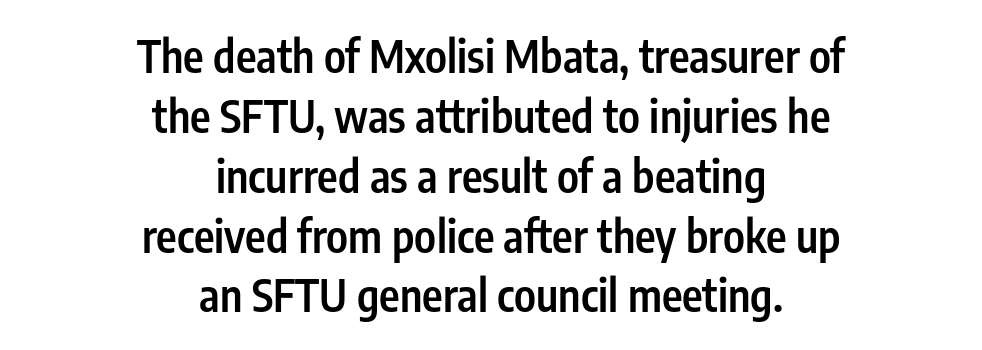
The image shows 44 px semibold, condensed sans-serif type, upright; set centered, normal line spacing (1.36x), normal letter spacing, not underlined; low stroke contrast and a medium x-height.
